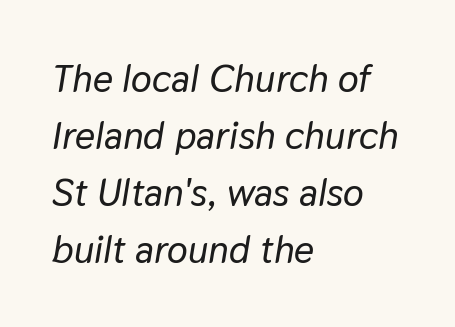
Q: Is the text italic (slanted)? A: Yes, it leans right by about 9 degrees.
Q: Is the text underlined? A: No.
Q: How is the paragraph aligned? A: Left-aligned.
Q: Is the spacing between letters normal or unusually wide? A: Normal.
Q: Is the spacing between lines tight, normal or loose? A: Normal.
Q: Width (condensed, normal, or wide)? A: Normal.
Q: Stroke contrast? A: Low.
Q: x-height? A: Medium.
Q: Monospaced? A: No.
